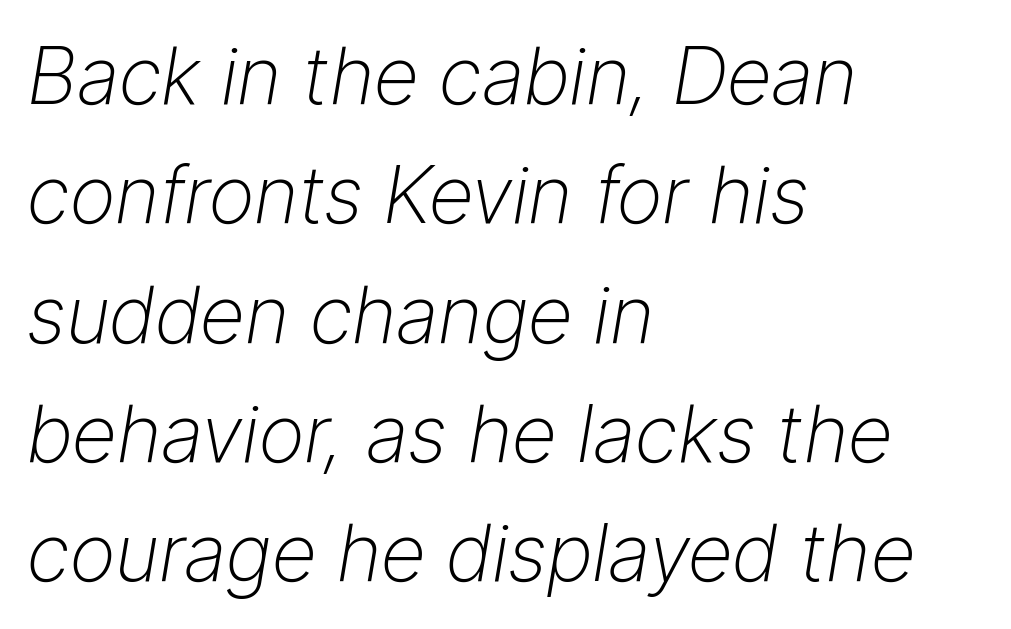
Only glyphs here, with clear space below each row. You could not count columns in this text — the font is proportionally spaced. Teacher's note: observe the even left margin — that is flush-left alignment. A light-to-regular cut is what we see here. The rendering uses a moderate line-height, typical for paragraphs. Slant detected: the letters are inclined.
